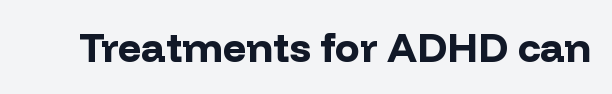
The image shows 41 px bold sans-serif type, upright; set normal letter spacing, not underlined; low stroke contrast and a medium x-height.
